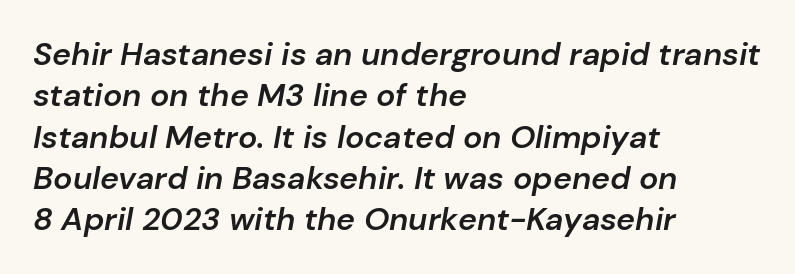
{"italic": "yes", "lean": "right", "slant_degrees": 10, "bold": "semi", "weight": "semibold", "width": "normal", "stroke_contrast": "low", "x_height": "medium", "monospaced": "no", "underline": "no", "align": "left", "line_spacing": "normal", "line_spacing_ratio": 1.29, "letter_spacing": "normal", "letter_spacing_em": 0.0, "glyph_px": 32}
